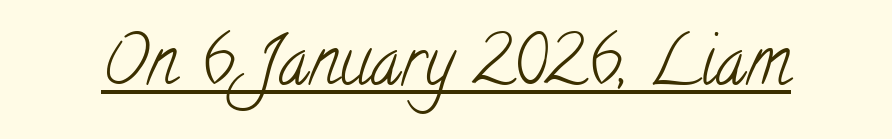
The image shows 67 px light, condensed type; set normal letter spacing, underlined; low stroke contrast and a small x-height.
